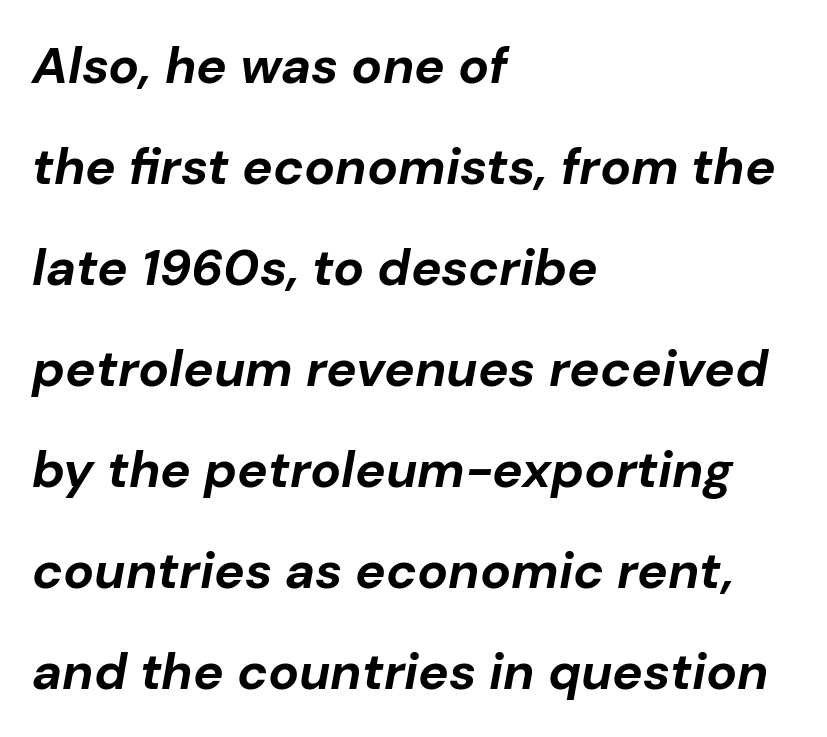
The image shows 51 px bold type, italic (leaning right); set left-aligned, loose line spacing (1.98x), normal letter spacing, not underlined; low stroke contrast and a medium x-height.
